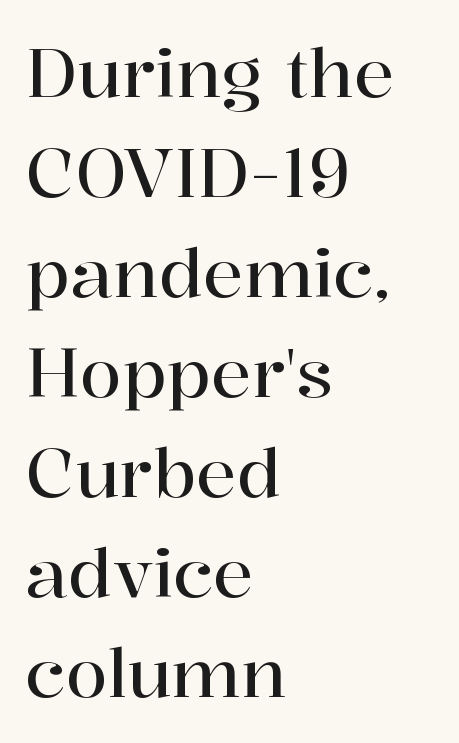
{"serif": "yes", "italic": "no", "width": "normal", "stroke_contrast": "high", "x_height": "medium", "monospaced": "no", "underline": "no", "align": "left", "line_spacing": "normal", "line_spacing_ratio": 1.47, "letter_spacing": "normal", "letter_spacing_em": 0.0, "glyph_px": 68}
